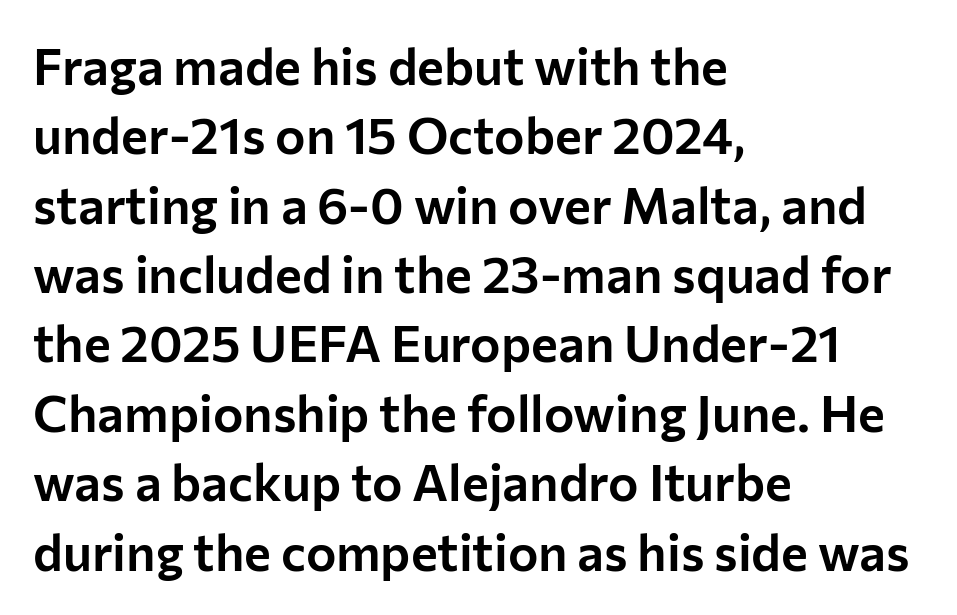
The image shows 51 px sans-serif type, upright; set left-aligned, normal line spacing (1.36x), normal letter spacing, not underlined; low stroke contrast and a medium x-height.
